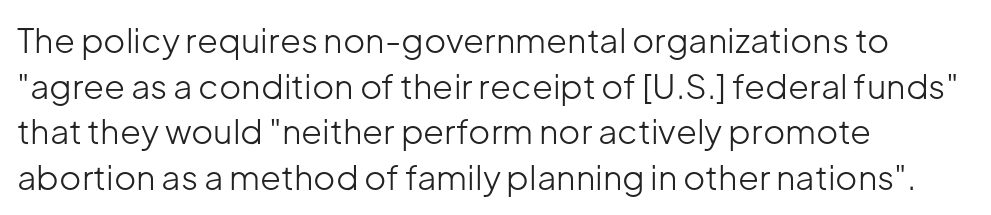
{"serif": "no", "italic": "no", "bold": "no", "weight": "light", "width": "normal", "stroke_contrast": "low", "x_height": "medium", "monospaced": "no", "underline": "no", "align": "left", "line_spacing": "normal", "line_spacing_ratio": 1.34, "letter_spacing": "normal", "letter_spacing_em": 0.0, "glyph_px": 34}
